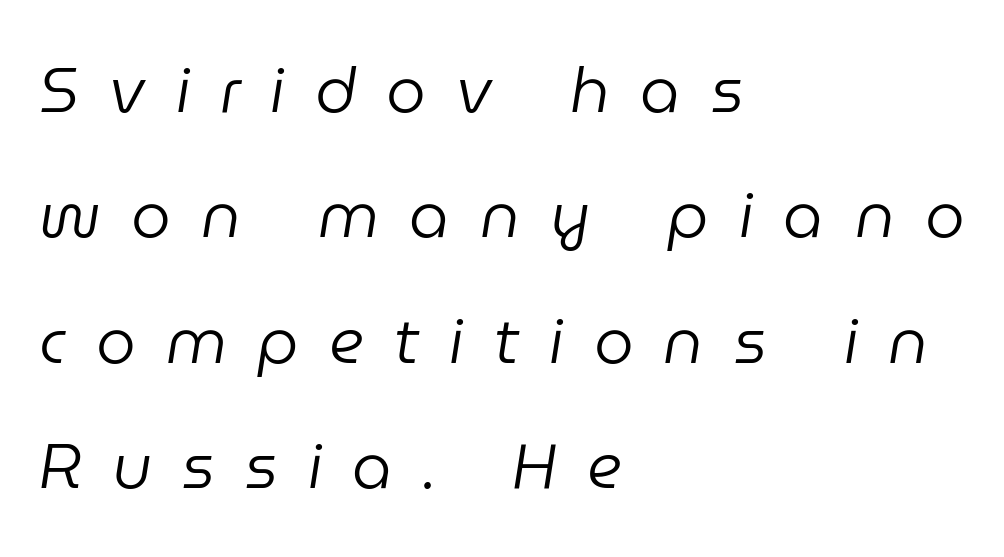
Q: Is the text bold? A: No.
Q: Is the text italic (slanted)? A: Yes, it leans right by about 9 degrees.
Q: Is the text underlined? A: No.
Q: How is the paragraph aligned? A: Left-aligned.
Q: Is the spacing between letters normal or unusually wide? A: Unusually wide.
Q: Is the spacing between lines tight, normal or loose? A: Loose.
Q: Width (condensed, normal, or wide)? A: Normal.
Q: Stroke contrast? A: Low.
Q: x-height? A: Medium.
Q: Monospaced? A: No.
